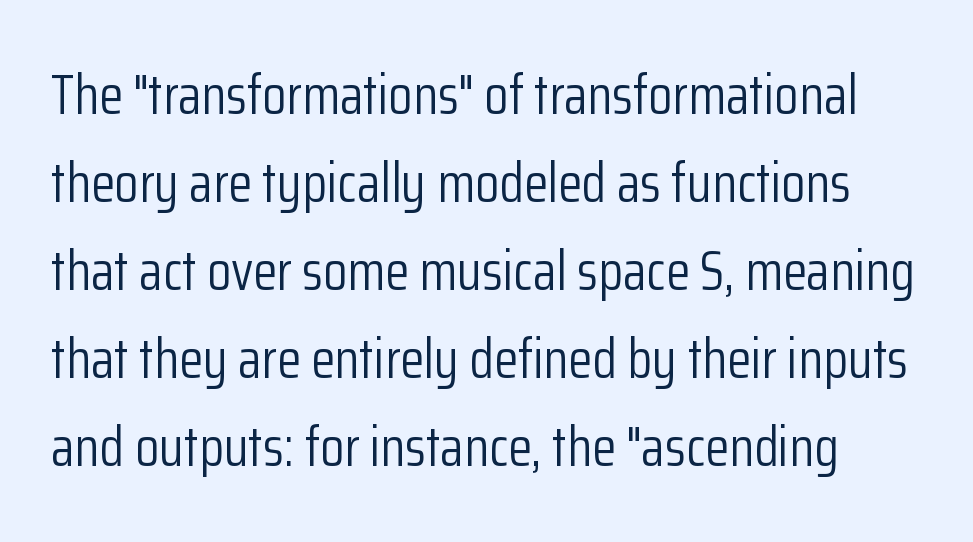
{"serif": "no", "italic": "no", "bold": "no", "weight": "light", "width": "condensed", "stroke_contrast": "low", "x_height": "medium", "monospaced": "no", "underline": "no", "line_spacing": "normal", "line_spacing_ratio": 1.6, "letter_spacing": "normal", "letter_spacing_em": 0.0, "glyph_px": 55}
